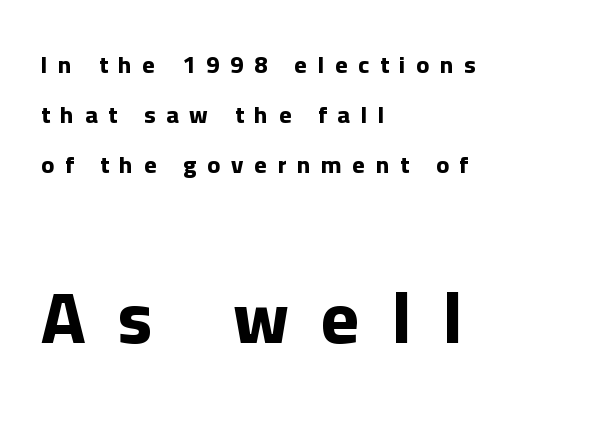
The image shows 72 px bold sans-serif type, upright; set left-aligned, loose line spacing (2.09x), unusually wide letter spacing (+0.45 em), not underlined; the second (bottom) block is 3.0x larger; low stroke contrast and a medium x-height.
